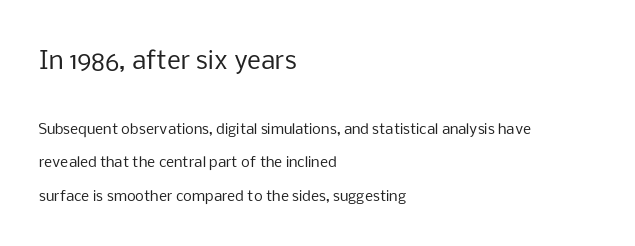
Weight class: somewhere from thin through regular. Honestly, the letter spacing is just normal — you wouldn't notice it. Glance below the letters and you will spot only blank space. Baseline-to-baseline distance is far greater than the letter height.
